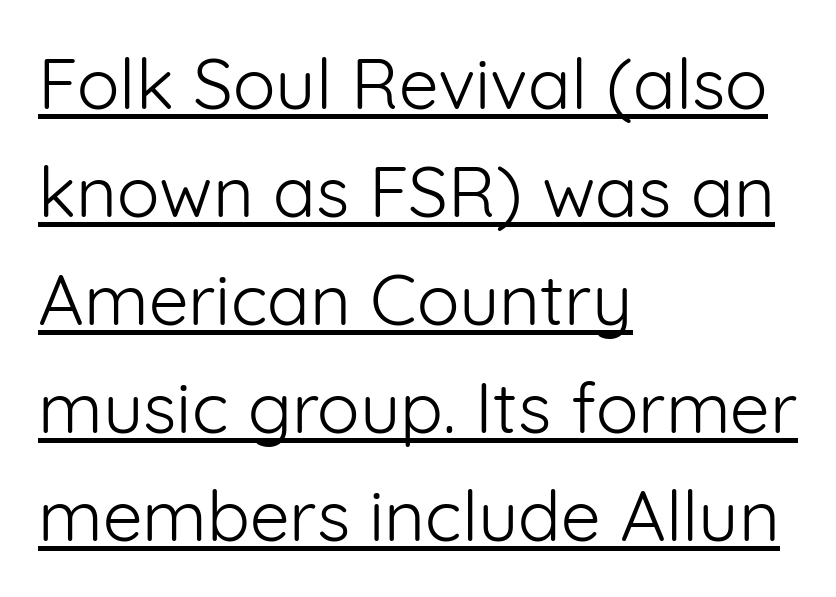
Q: Is the text bold? A: No.
Q: Is the text italic (slanted)? A: No, it is upright.
Q: Is the typeface a serif or a sans-serif typeface? A: Sans-serif.
Q: Is the text underlined? A: Yes.
Q: How is the paragraph aligned? A: Left-aligned.
Q: Is the spacing between letters normal or unusually wide? A: Normal.
Q: Is the spacing between lines tight, normal or loose? A: Normal.
Q: Width (condensed, normal, or wide)? A: Normal.
Q: Stroke contrast? A: Low.
Q: x-height? A: Medium.
Q: Monospaced? A: No.
